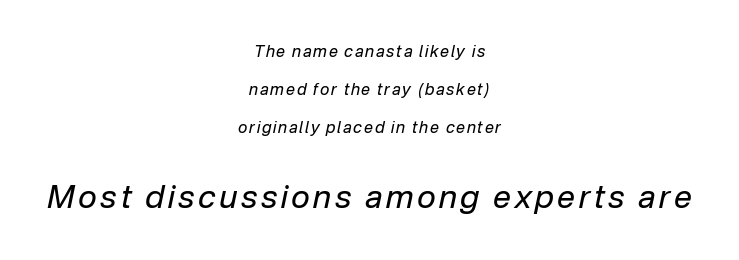
Q: Is the text bold? A: No.
Q: Is the text italic (slanted)? A: Yes, it leans right by about 12 degrees.
Q: Is the text underlined? A: No.
Q: How is the paragraph aligned? A: Centered.
Q: Is the spacing between lines tight, normal or loose? A: Loose.
Q: Which block of text is set in a larger size, the first (top) or the second (bottom)? A: The second (bottom) one.
Q: Width (condensed, normal, or wide)? A: Normal.
Q: Stroke contrast? A: Low.
Q: x-height? A: Medium.
Q: Monospaced? A: No.
